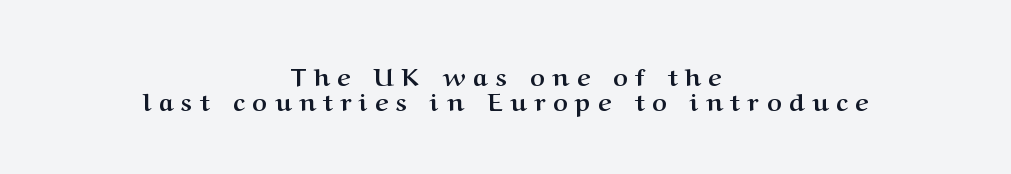
{"italic": "no", "bold": "yes", "underline": "no", "align": "center", "line_spacing": "tight", "line_spacing_ratio": 1.02, "letter_spacing": "wide", "letter_spacing_em": 0.31, "glyph_px": 25}
